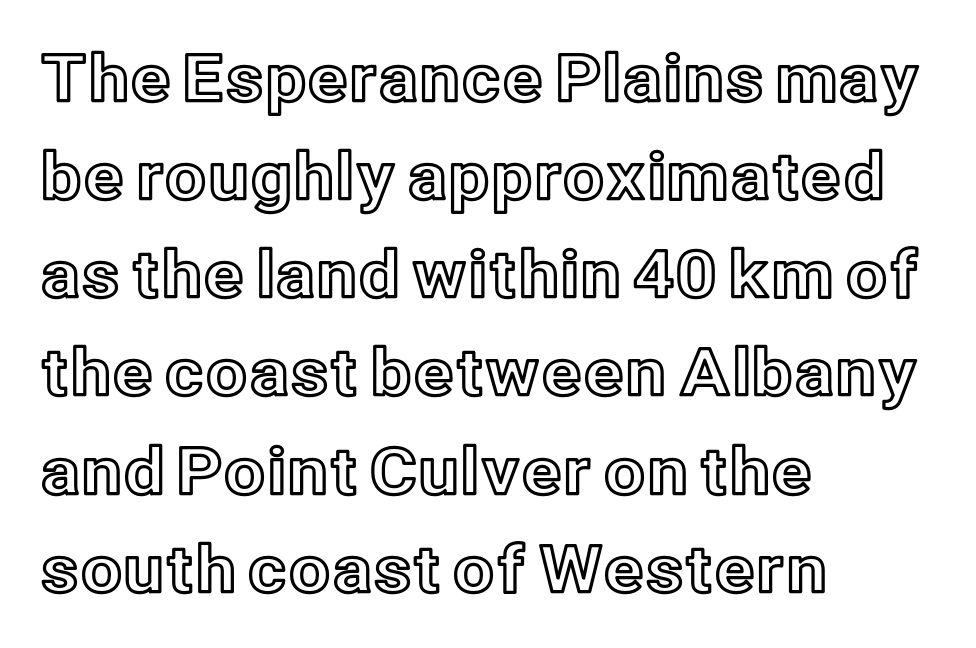
The image shows 65 px text type, upright; set left-aligned, normal line spacing (1.51x), normal letter spacing, not underlined; a medium x-height.
